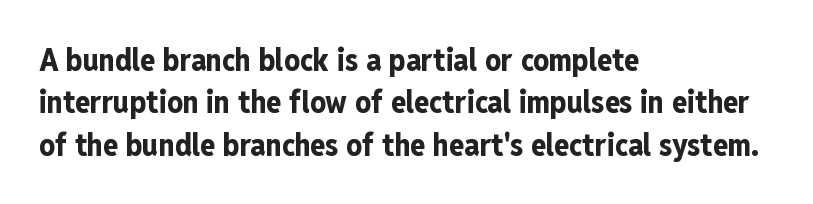
Honestly, there is no underline to notice here at all. Interline gaps are of average width in this sample. This sample has the flowing, uneven cadence of proportional lettering. This sample uses a sans-serif face.
